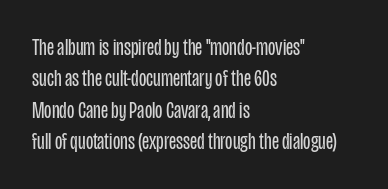
Q: Is the text bold? A: No.
Q: Is the text italic (slanted)? A: No, it is upright.
Q: Is the text underlined? A: No.
Q: How is the paragraph aligned? A: Left-aligned.
Q: Is the spacing between letters normal or unusually wide? A: Normal.
Q: Is the spacing between lines tight, normal or loose? A: Normal.
